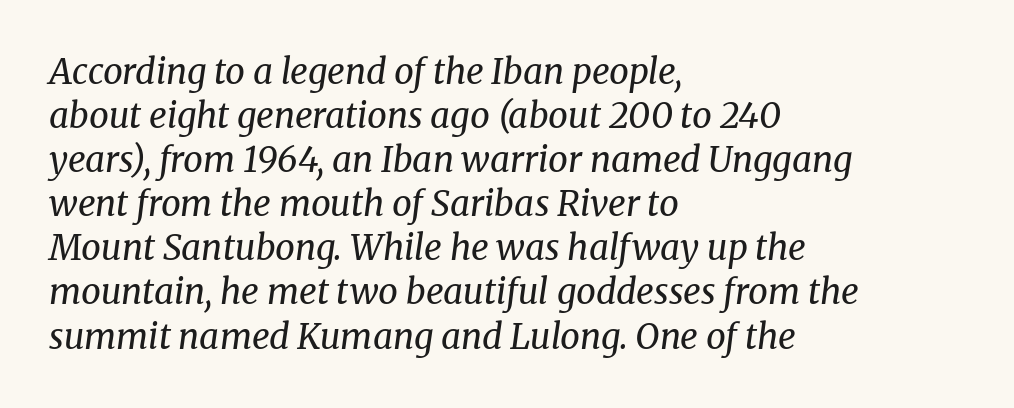
Character widths vary here, with narrow letters taking less room than wide ones. This is not heavy type; no bold has been used. What's the leading like? Ordinary, nothing unusual. Every row of glyphs begins at an identical x-position on the left. What stands out about the letter spacing? Nothing — it is the standard amount.
